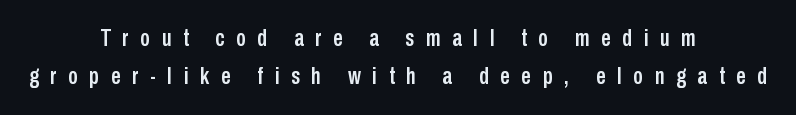
{"italic": "no", "underline": "no", "align": "center", "line_spacing": "normal", "line_spacing_ratio": 1.6, "letter_spacing": "wide", "letter_spacing_em": 0.49, "glyph_px": 24}
